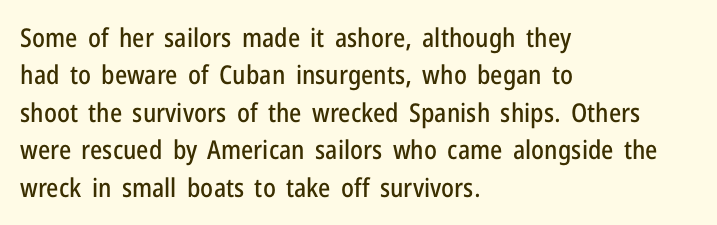
Q: Is the text italic (slanted)? A: No, it is upright.
Q: Is the text underlined? A: No.
Q: How is the paragraph aligned? A: Left-aligned.
Q: Is the spacing between letters normal or unusually wide? A: Normal.
Q: Is the spacing between lines tight, normal or loose? A: Normal.
